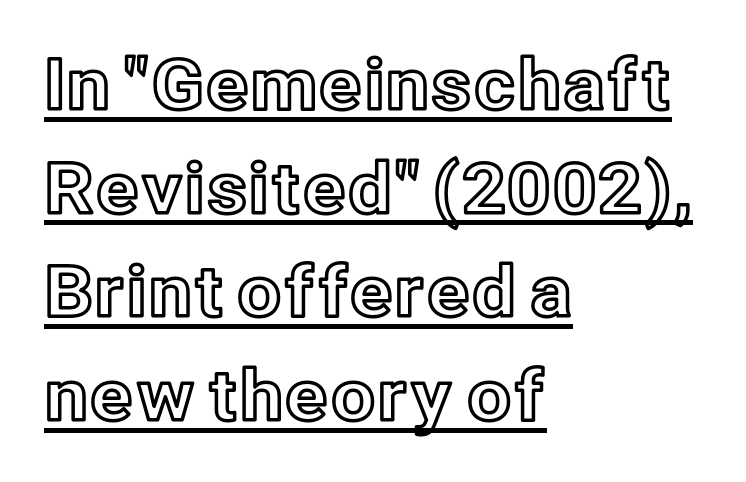
{"italic": "no", "width": "normal", "x_height": "medium", "monospaced": "no", "underline": "yes", "align": "left", "line_spacing": "normal", "line_spacing_ratio": 1.48, "letter_spacing": "normal", "letter_spacing_em": 0.0, "glyph_px": 70}
